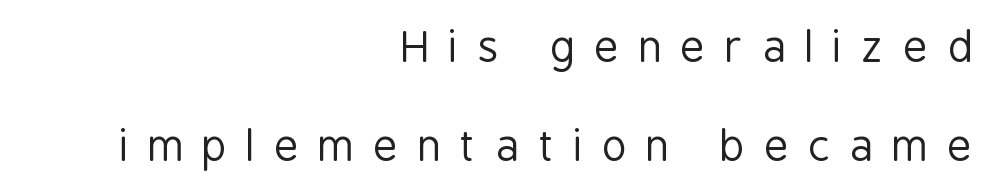
Stem width sits at or under what a default text font uses. Horizontal bands of white between lines are thick stripes. The characters display no serif detailing; their extremities are plain. Is the letter spacing exaggerated? Yes — the characters are pushed far apart.
